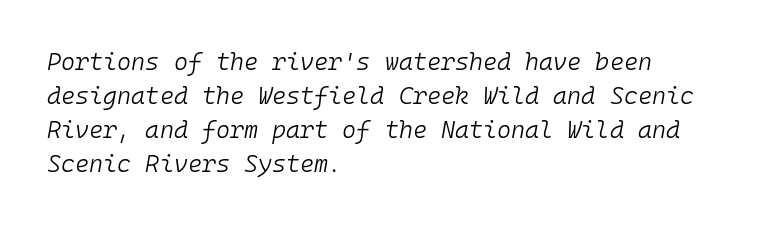
The image shows 24 px text type, italic (leaning right); set left-aligned, normal line spacing (1.41x), normal letter spacing, not underlined.
